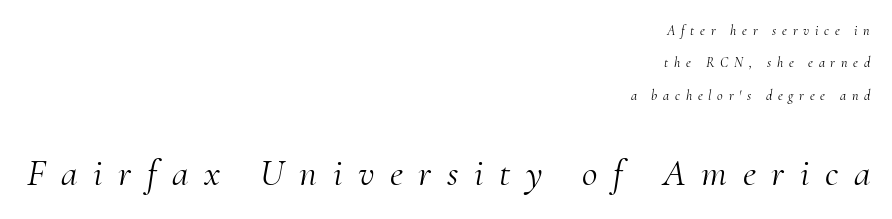
The image shows 38 px light serif type, italic (leaning right); set right-aligned, loose line spacing (2.31x), unusually wide letter spacing (+0.41 em), not underlined; the second (bottom) block is 2.71x larger; medium stroke contrast and a small x-height.
